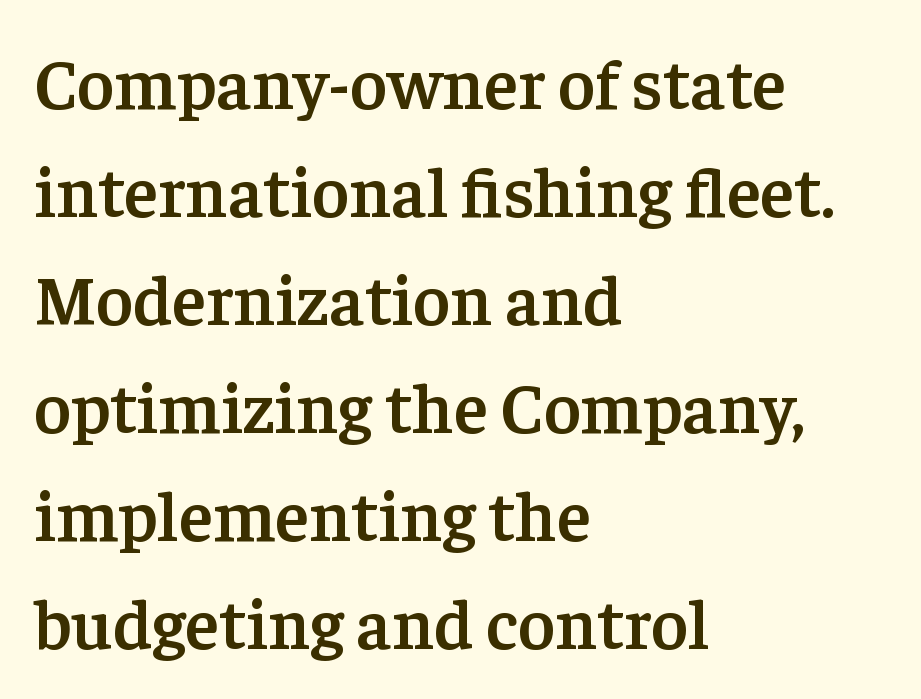
The image shows 71 px semibold serif type, upright; set left-aligned, normal line spacing (1.52x), normal letter spacing, not underlined; low stroke contrast and a medium x-height.
